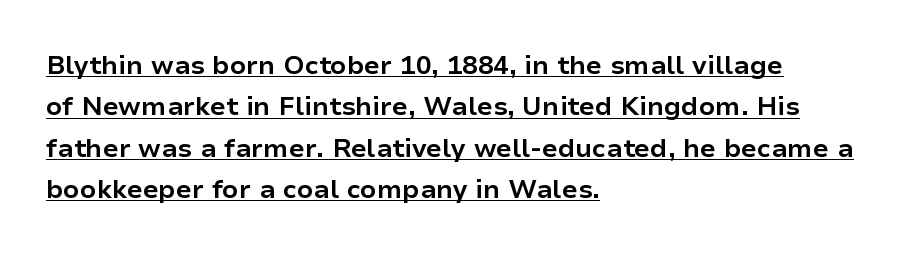
{"italic": "no", "bold": "yes", "underline": "yes", "align": "left", "line_spacing": "normal", "line_spacing_ratio": 1.59, "letter_spacing": "normal", "letter_spacing_em": 0.0, "glyph_px": 26}
